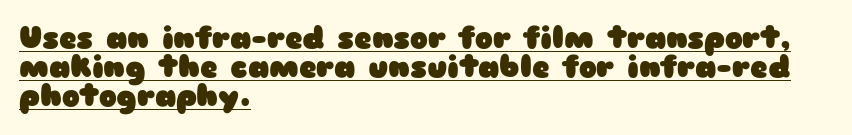
Q: Is the text bold? A: Yes.
Q: Is the text italic (slanted)? A: No, it is upright.
Q: Is the typeface a serif or a sans-serif typeface? A: Sans-serif.
Q: Is the text underlined? A: Yes.
Q: How is the paragraph aligned? A: Left-aligned.
Q: Is the spacing between letters normal or unusually wide? A: Normal.
Q: Is the spacing between lines tight, normal or loose? A: Tight.
Q: Width (condensed, normal, or wide)? A: Wide.
Q: Stroke contrast? A: Low.
Q: x-height? A: Medium.
Q: Monospaced? A: No.
